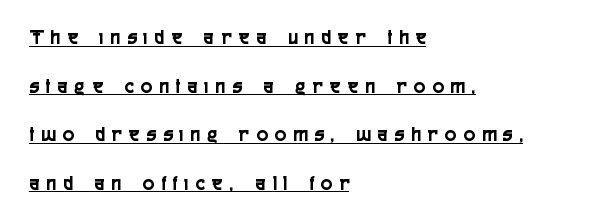
Interline gaps are noticeably wide in this sample. Posture: straight, roman, zero tilt. Teacher's note: observe the even left margin — that is flush-left alignment. Tracking value appears strongly positive — letters spread wide. The glyphs are accompanied by a horizontal stroke just below them.
